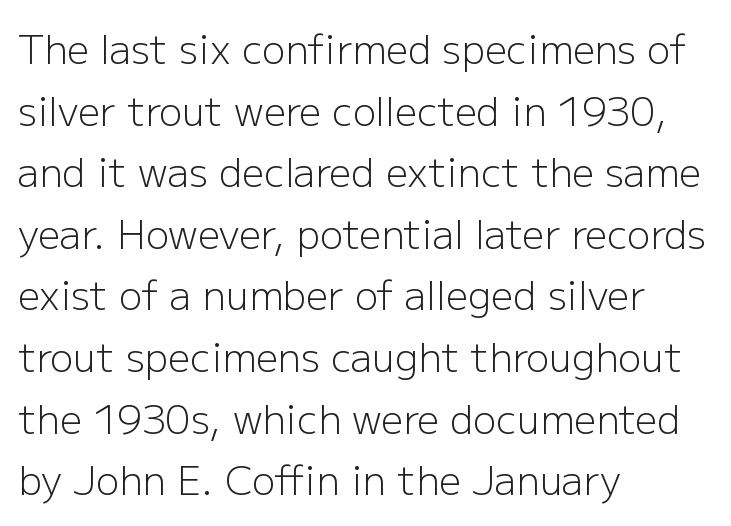
The image shows 39 px light sans-serif type, upright; set left-aligned, normal line spacing (1.58x), normal letter spacing, not underlined; low stroke contrast and a medium x-height.
